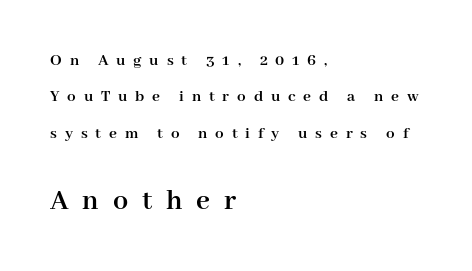
Q: Is the text bold? A: Yes.
Q: Is the text italic (slanted)? A: No, it is upright.
Q: Is the typeface a serif or a sans-serif typeface? A: Serif.
Q: Is the text underlined? A: No.
Q: How is the paragraph aligned? A: Left-aligned.
Q: Is the spacing between letters normal or unusually wide? A: Unusually wide.
Q: Is the spacing between lines tight, normal or loose? A: Loose.
Q: Which block of text is set in a larger size, the first (top) or the second (bottom)? A: The second (bottom) one.
Q: Width (condensed, normal, or wide)? A: Normal.
Q: Stroke contrast? A: High.
Q: x-height? A: Medium.
Q: Monospaced? A: No.
